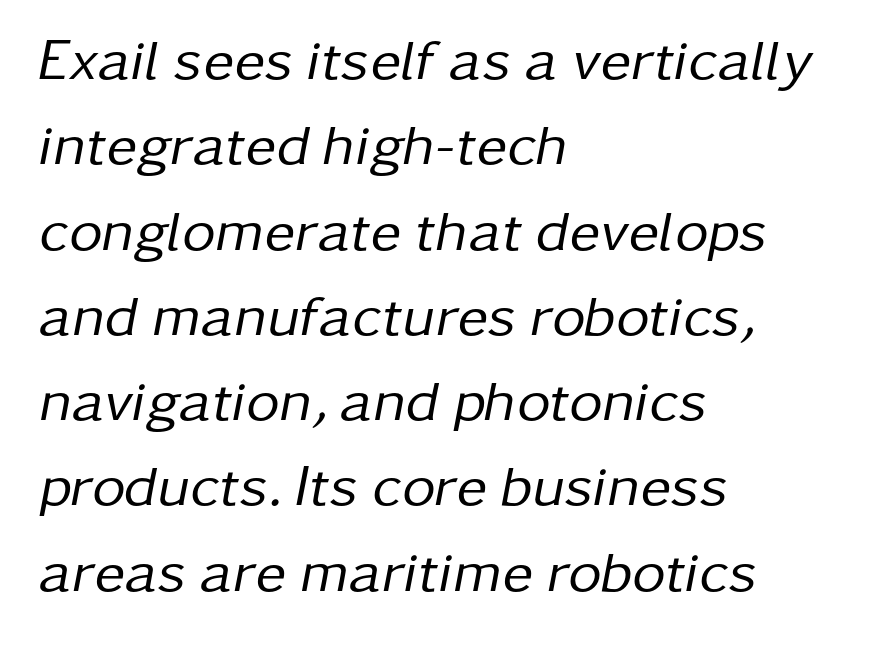
Q: Is the text bold? A: No.
Q: Is the text italic (slanted)? A: Yes, it leans right by about 11 degrees.
Q: Is the text underlined? A: No.
Q: How is the paragraph aligned? A: Left-aligned.
Q: Is the spacing between letters normal or unusually wide? A: Normal.
Q: Is the spacing between lines tight, normal or loose? A: Normal.
Q: Width (condensed, normal, or wide)? A: Normal.
Q: Stroke contrast? A: Low.
Q: x-height? A: Medium.
Q: Monospaced? A: No.
